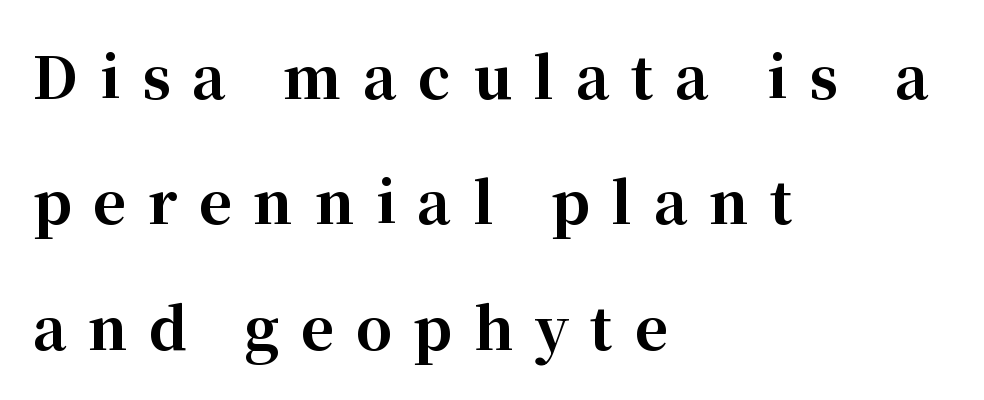
{"serif": "yes", "italic": "no", "bold": "yes", "weight": "bold", "width": "normal", "stroke_contrast": "high", "x_height": "medium", "monospaced": "no", "underline": "no", "align": "left", "line_spacing": "loose", "line_spacing_ratio": 2.2, "letter_spacing": "wide", "letter_spacing_em": 0.38, "glyph_px": 57}
